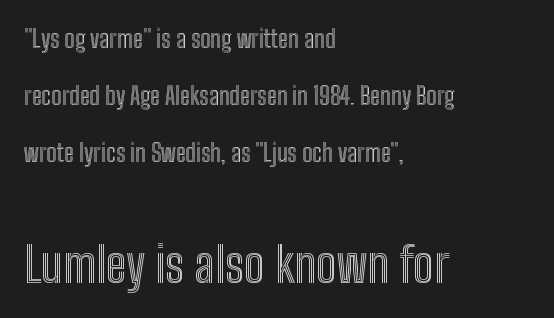
Q: Is the text italic (slanted)? A: No, it is upright.
Q: Is the text underlined? A: No.
Q: How is the paragraph aligned? A: Left-aligned.
Q: Is the spacing between letters normal or unusually wide? A: Normal.
Q: Is the spacing between lines tight, normal or loose? A: Loose.
Q: Which block of text is set in a larger size, the first (top) or the second (bottom)? A: The second (bottom) one.
Q: Width (condensed, normal, or wide)? A: Condensed.
Q: x-height? A: Medium.
Q: Monospaced? A: No.
